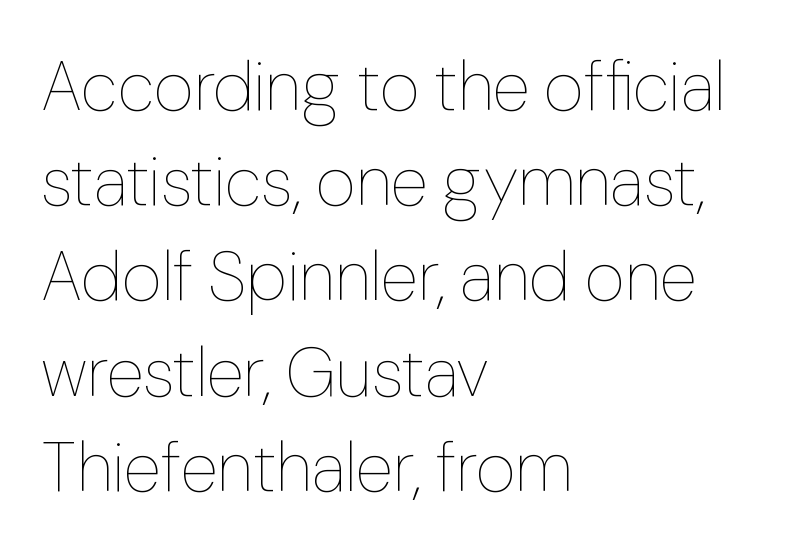
Plain, unruled lines of type. If you drew a line through each stem, it would be perfectly vertical. The letters sit at their default tracking, neither squeezed nor spread. If you drew a ruler down the left edge, every line would touch it. Here the designer chose a conventional face with non-uniform glyph widths. A normal amount of white space separates one row of letters from the next.
